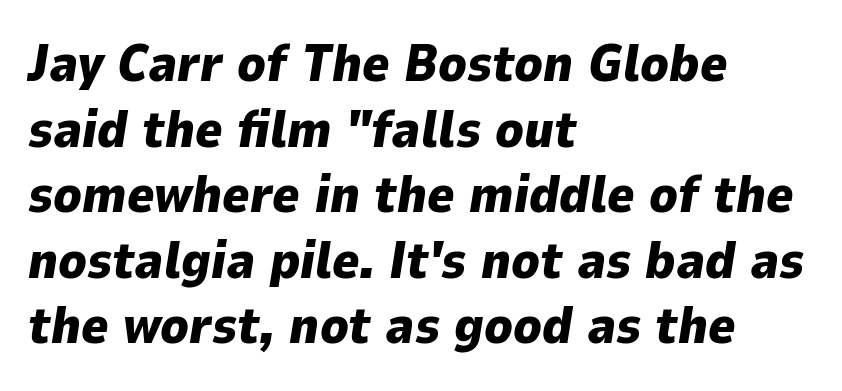
The image shows 52 px heavy type, italic (leaning right); set left-aligned, normal line spacing (1.26x), normal letter spacing, not underlined; low stroke contrast and a medium x-height.
